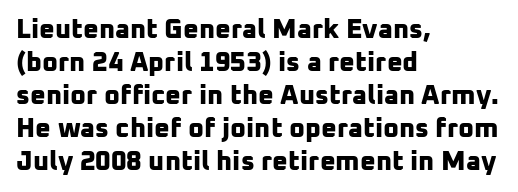
Q: Is the text bold? A: Yes.
Q: Is the text underlined? A: No.
Q: How is the paragraph aligned? A: Left-aligned.
Q: Is the spacing between letters normal or unusually wide? A: Normal.
